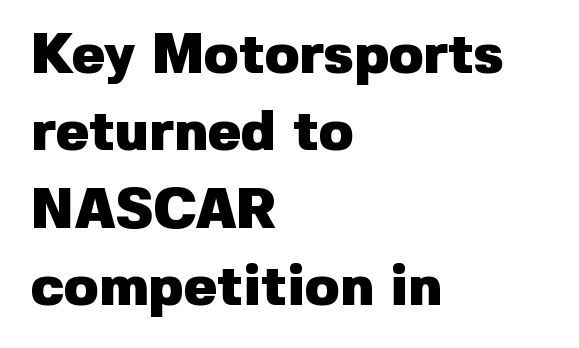
The image shows 56 px heavy sans-serif type, upright; set left-aligned, normal line spacing (1.38x), normal letter spacing, not underlined; low stroke contrast and a medium x-height.
